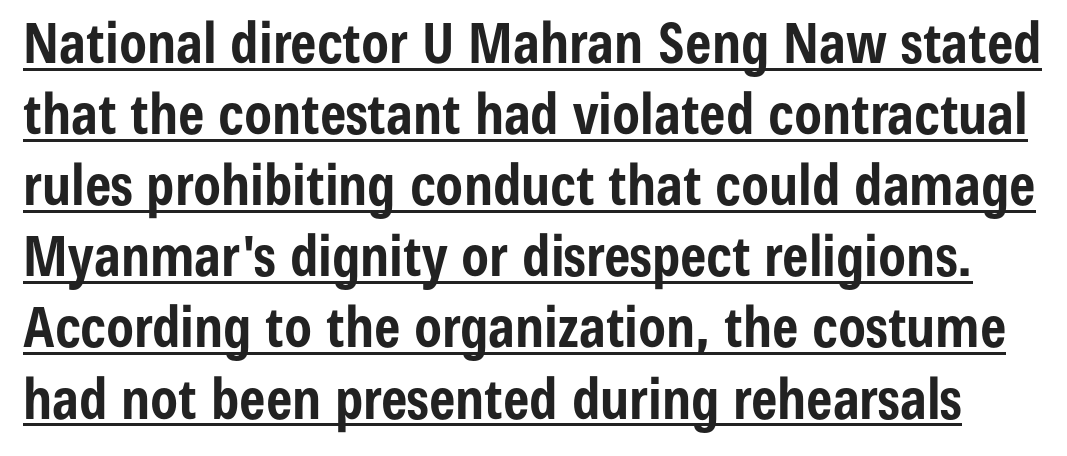
{"serif": "no", "italic": "no", "bold": "yes", "weight": "bold", "width": "condensed", "stroke_contrast": "low", "x_height": "medium", "monospaced": "no", "underline": "yes", "line_spacing": "normal", "line_spacing_ratio": 1.27, "letter_spacing": "normal", "letter_spacing_em": 0.0, "glyph_px": 56}
